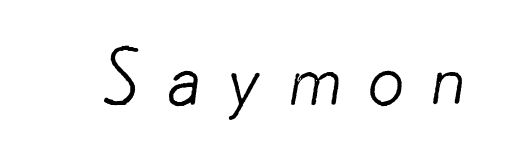
The image shows 75 px light sans-serif type; set unusually wide letter spacing (+0.33 em), not underlined; low stroke contrast and a small x-height.
